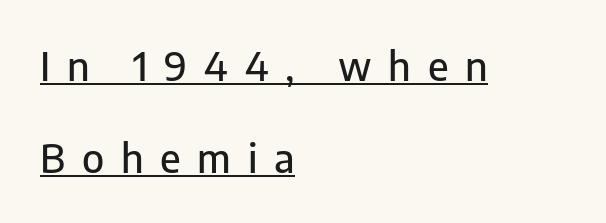
Q: Is the text italic (slanted)? A: No, it is upright.
Q: Is the typeface a serif or a sans-serif typeface? A: Sans-serif.
Q: Is the text underlined? A: Yes.
Q: How is the paragraph aligned? A: Left-aligned.
Q: Is the spacing between letters normal or unusually wide? A: Unusually wide.
Q: Is the spacing between lines tight, normal or loose? A: Loose.
Q: Width (condensed, normal, or wide)? A: Normal.
Q: Stroke contrast? A: Low.
Q: x-height? A: Medium.
Q: Monospaced? A: No.
